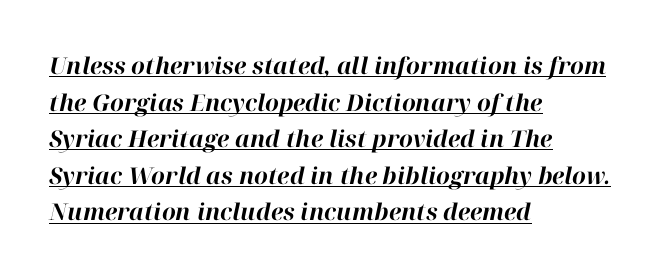
{"italic": "yes", "lean": "right", "slant_degrees": 12, "bold": "yes", "underline": "yes", "align": "left", "line_spacing": "normal", "line_spacing_ratio": 1.59, "letter_spacing": "normal", "letter_spacing_em": 0.0, "glyph_px": 23}
